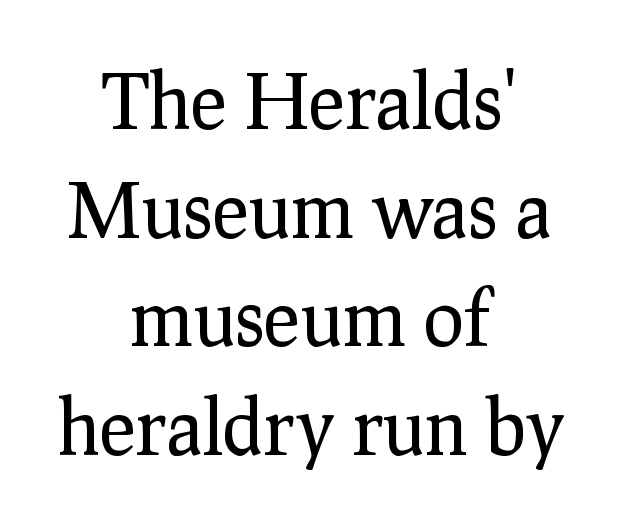
{"serif": "yes", "italic": "no", "bold": "no", "weight": "regular", "width": "normal", "stroke_contrast": "low", "x_height": "medium", "monospaced": "no", "underline": "no", "align": "center", "line_spacing": "normal", "line_spacing_ratio": 1.43, "letter_spacing": "normal", "letter_spacing_em": 0.0, "glyph_px": 76}
